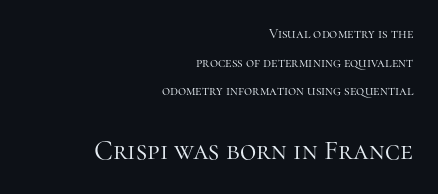
Q: Is the text bold? A: No.
Q: Is the text italic (slanted)? A: No, it is upright.
Q: Is the typeface a serif or a sans-serif typeface? A: Serif.
Q: Is the text underlined? A: No.
Q: How is the paragraph aligned? A: Right-aligned.
Q: Is the spacing between letters normal or unusually wide? A: Normal.
Q: Is the spacing between lines tight, normal or loose? A: Loose.
Q: Which block of text is set in a larger size, the first (top) or the second (bottom)? A: The second (bottom) one.
Q: Width (condensed, normal, or wide)? A: Normal.
Q: Stroke contrast? A: High.
Q: x-height? A: Medium.
Q: Monospaced? A: No.
